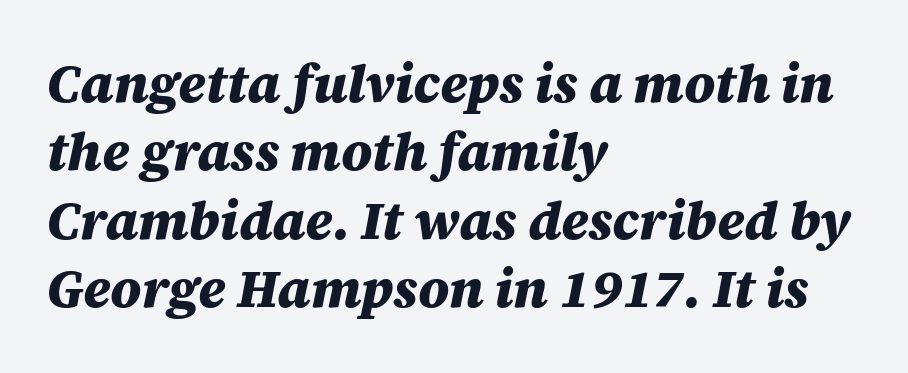
Tracking here is standard; glyphs follow each other at the usual distance. A student would call this left alignment; a typographer would say flush left, rag right. The rendering uses a bold face; every stroke is thick and dark. These lines were composed using italics.
